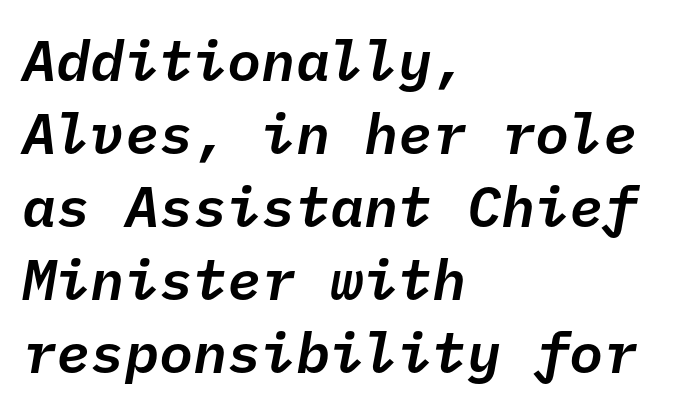
The image shows 57 px text type, italic (leaning right), monospaced; set left-aligned, normal line spacing (1.28x), normal letter spacing, not underlined; low stroke contrast and a medium x-height.
